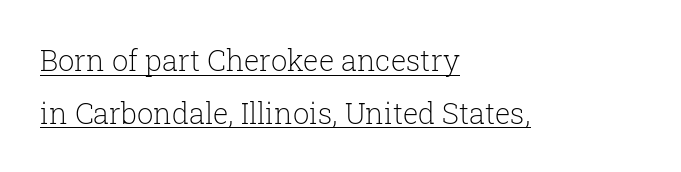
The image shows 29 px light serif type, upright; set left-aligned, line spacing 1.82x, normal letter spacing, underlined; low stroke contrast and a medium x-height.
